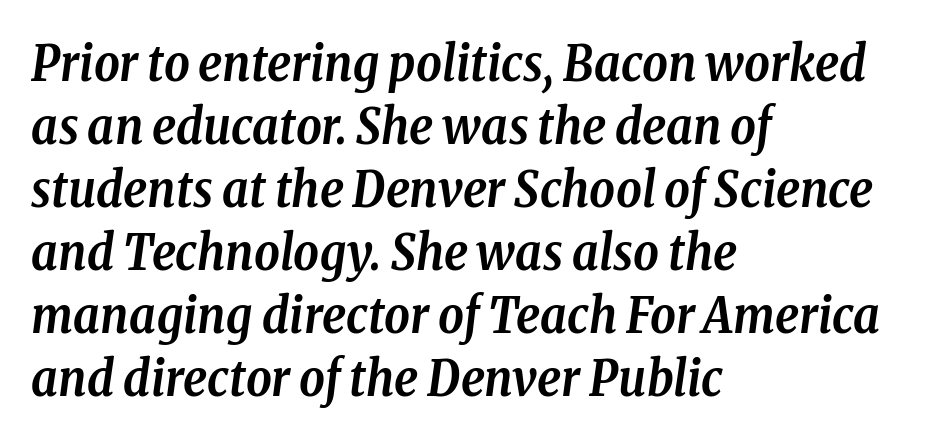
Q: Is the text bold? A: Yes.
Q: Is the text italic (slanted)? A: Yes, it leans right by about 8 degrees.
Q: Is the typeface a serif or a sans-serif typeface? A: Serif.
Q: Is the text underlined? A: No.
Q: How is the paragraph aligned? A: Left-aligned.
Q: Is the spacing between letters normal or unusually wide? A: Normal.
Q: Is the spacing between lines tight, normal or loose? A: Normal.
Q: Width (condensed, normal, or wide)? A: Condensed.
Q: Stroke contrast? A: Low.
Q: x-height? A: Medium.
Q: Monospaced? A: No.
